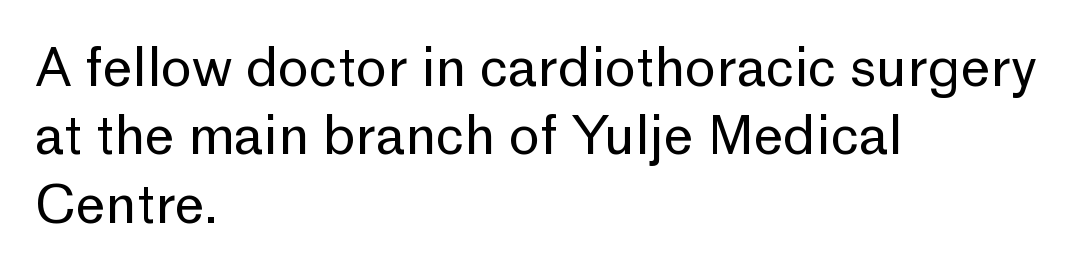
{"serif": "no", "italic": "no", "bold": "no", "weight": "regular", "width": "normal", "stroke_contrast": "low", "x_height": "medium", "monospaced": "no", "underline": "no", "align": "left", "line_spacing": "normal", "line_spacing_ratio": 1.29, "letter_spacing": "normal", "letter_spacing_em": 0.0, "glyph_px": 53}
